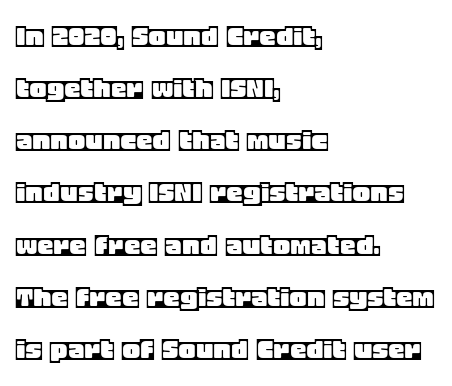
Q: Is the text italic (slanted)? A: No, it is upright.
Q: Is the text underlined? A: No.
Q: How is the paragraph aligned? A: Left-aligned.
Q: Is the spacing between letters normal or unusually wide? A: Normal.
Q: Is the spacing between lines tight, normal or loose? A: Normal.
Q: Width (condensed, normal, or wide)? A: Normal.
Q: x-height? A: Large.
Q: Monospaced? A: No.
